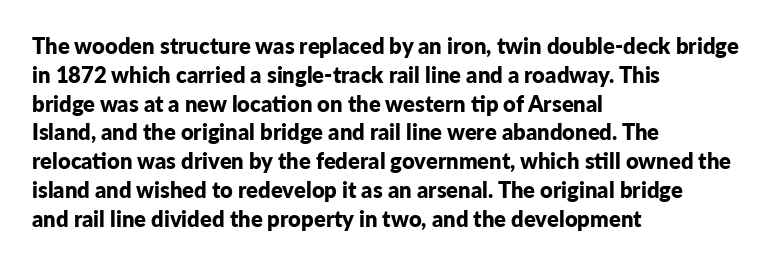
The rows are spaced the way most documents space them. Its strokes are broad and dark, the hallmark of bold type. Posture: upright roman. A bare baseline throughout the passage.
